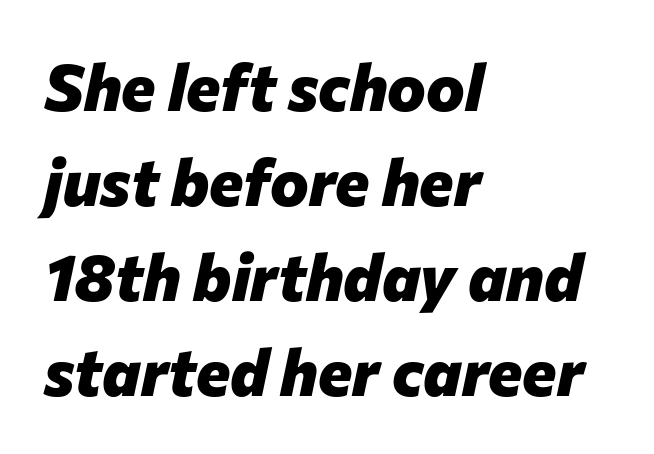
Q: Is the text bold? A: Yes.
Q: Is the text italic (slanted)? A: Yes, it leans right by about 12 degrees.
Q: Is the text underlined? A: No.
Q: How is the paragraph aligned? A: Left-aligned.
Q: Is the spacing between letters normal or unusually wide? A: Normal.
Q: Is the spacing between lines tight, normal or loose? A: Normal.
Q: Width (condensed, normal, or wide)? A: Normal.
Q: Stroke contrast? A: Low.
Q: x-height? A: Medium.
Q: Monospaced? A: No.
